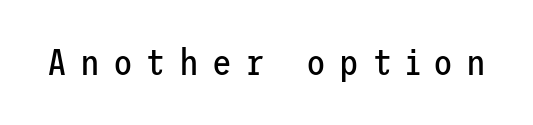
{"serif": "no", "italic": "no", "bold": "no", "weight": "regular", "width": "normal", "stroke_contrast": "low", "x_height": "medium", "underline": "no", "letter_spacing": "wide", "letter_spacing_em": 0.37, "glyph_px": 36}
